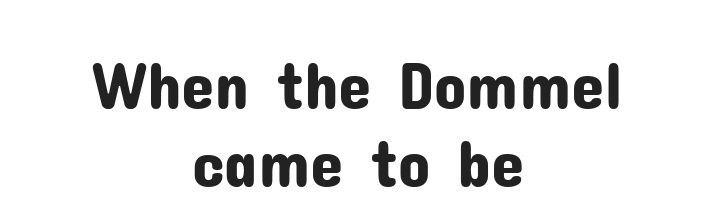
The image shows 67 px sans-serif type, upright; set centered, line spacing 1.16x, normal letter spacing, not underlined; low stroke contrast and a medium x-height.
